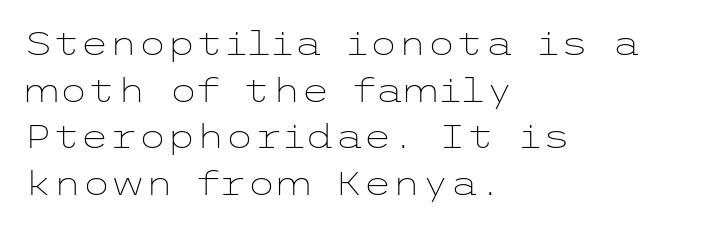
Q: Is the text bold? A: No.
Q: Is the text italic (slanted)? A: No, it is upright.
Q: Is the typeface a serif or a sans-serif typeface? A: Sans-serif.
Q: Is the text underlined? A: No.
Q: How is the paragraph aligned? A: Left-aligned.
Q: Is the spacing between letters normal or unusually wide? A: Normal.
Q: Is the spacing between lines tight, normal or loose? A: Normal.
Q: Width (condensed, normal, or wide)? A: Wide.
Q: Stroke contrast? A: Low.
Q: x-height? A: Medium.
